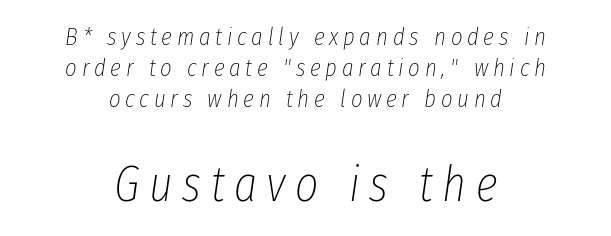
Q: Is the text bold? A: No.
Q: Is the text italic (slanted)? A: Yes, it leans right by about 8 degrees.
Q: Is the text underlined? A: No.
Q: How is the paragraph aligned? A: Centered.
Q: Which block of text is set in a larger size, the first (top) or the second (bottom)? A: The second (bottom) one.
Q: Width (condensed, normal, or wide)? A: Condensed.
Q: Stroke contrast? A: Low.
Q: x-height? A: Medium.
Q: Monospaced? A: No.
